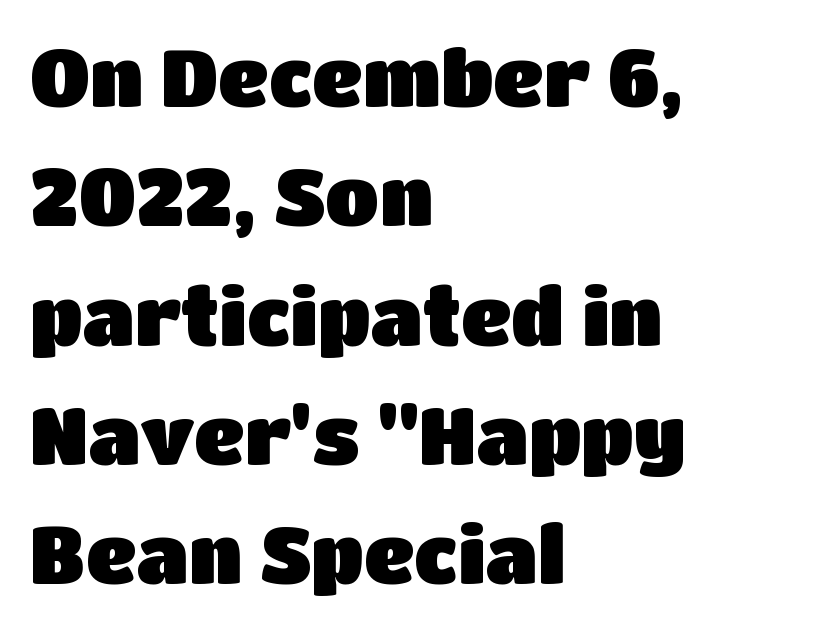
Q: Is the text italic (slanted)? A: No, it is upright.
Q: Is the typeface a serif or a sans-serif typeface? A: Sans-serif.
Q: Is the text underlined? A: No.
Q: How is the paragraph aligned? A: Left-aligned.
Q: Is the spacing between letters normal or unusually wide? A: Normal.
Q: Is the spacing between lines tight, normal or loose? A: Normal.
Q: Width (condensed, normal, or wide)? A: Normal.
Q: Stroke contrast? A: Low.
Q: x-height? A: Large.
Q: Monospaced? A: No.
